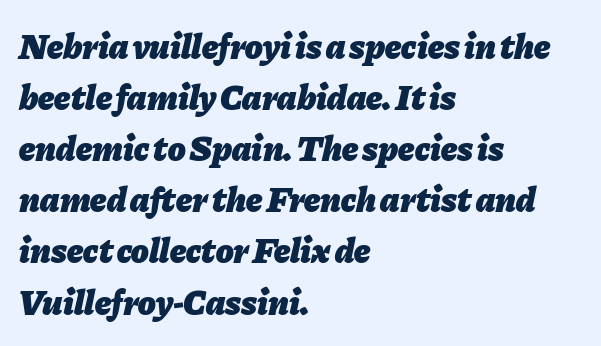
Q: Is the text bold? A: Yes.
Q: Is the text italic (slanted)? A: Yes, it leans right by about 11 degrees.
Q: Is the text underlined? A: No.
Q: How is the paragraph aligned? A: Left-aligned.
Q: Is the spacing between letters normal or unusually wide? A: Normal.
Q: Is the spacing between lines tight, normal or loose? A: Normal.
Q: Width (condensed, normal, or wide)? A: Normal.
Q: Stroke contrast? A: Low.
Q: x-height? A: Medium.
Q: Monospaced? A: No.
